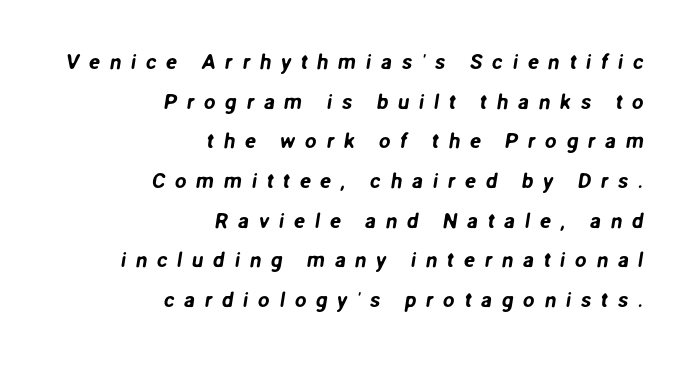
The image shows 21 px text type; set right-aligned, line spacing 1.89x, unusually wide letter spacing (+0.45 em), not underlined.
